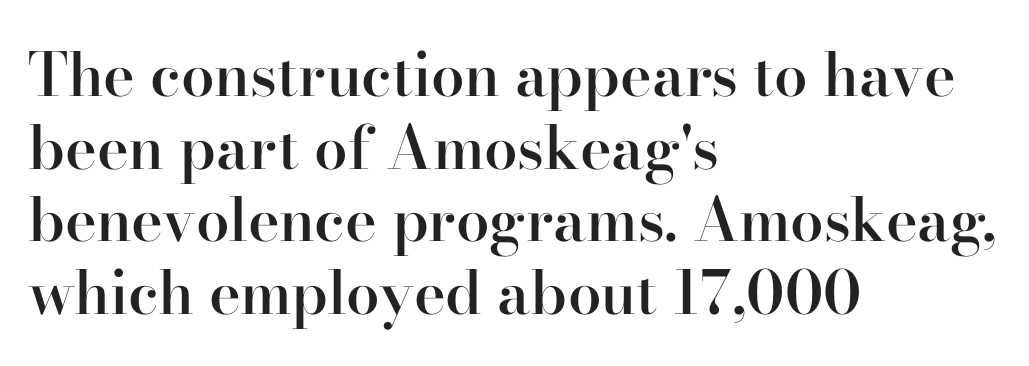
{"serif": "yes", "italic": "no", "bold": "semi", "weight": "semibold", "width": "normal", "stroke_contrast": "high", "x_height": "small", "monospaced": "no", "underline": "no", "align": "left", "line_spacing_ratio": 1.21, "letter_spacing": "normal", "letter_spacing_em": 0.0, "glyph_px": 60}
